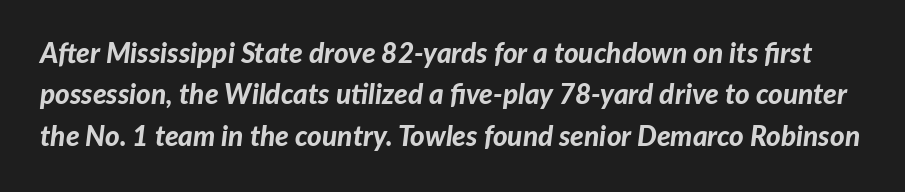
{"italic": "yes", "lean": "right", "slant_degrees": 7, "bold": "yes", "weight": "bold", "width": "normal", "stroke_contrast": "low", "x_height": "medium", "monospaced": "no", "underline": "no", "line_spacing": "normal", "line_spacing_ratio": 1.48, "letter_spacing": "normal", "letter_spacing_em": 0.0, "glyph_px": 28}
